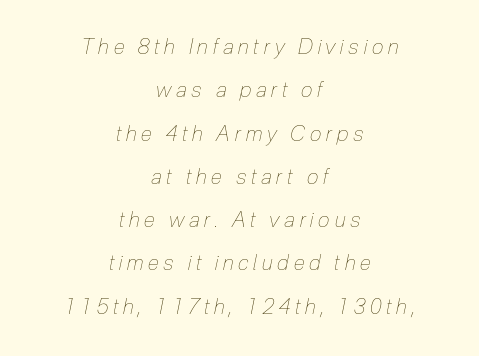
{"italic": "yes", "lean": "right", "slant_degrees": 12, "bold": "no", "underline": "no", "align": "center", "line_spacing": "loose", "line_spacing_ratio": 2.06, "letter_spacing": "wide", "letter_spacing_em": 0.23, "glyph_px": 21}
